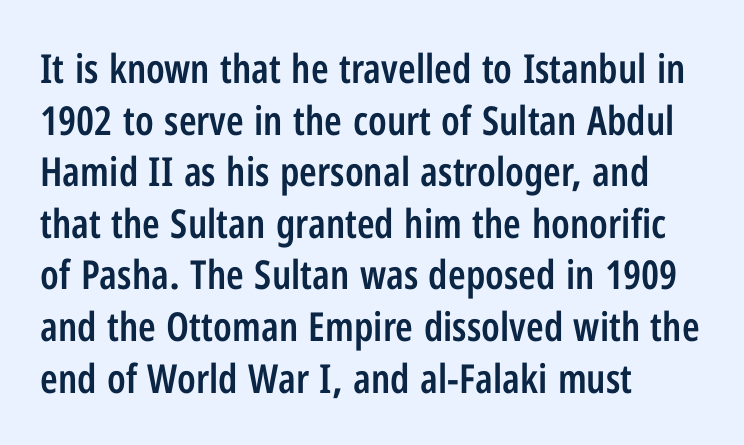
The typesetting leans somewhat heavy: a semibold. Words float on clear page, feet unadorned. Tracking here is standard; glyphs follow each other at the usual distance. A classic flush-left, rag-right setting is used for this passage. Font category for this specimen: sans-serif. This block has exactly the height ordinary leading produces.
